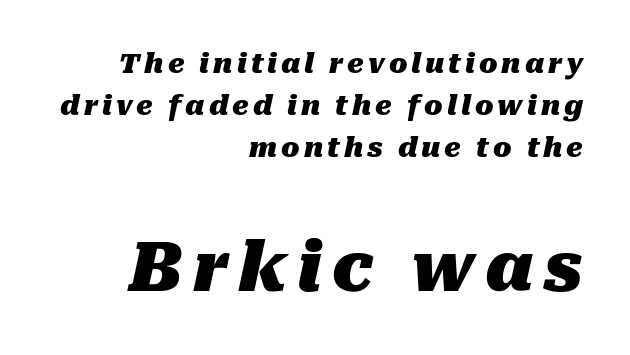
Character size in the trailing block exceeds that of the leading block. Heavy-handed strokes throughout: this text is bold. The text block is weighted toward the right margin, trailing off unevenly leftward. Honestly, the row spacing looks completely unremarkable. The font's italic variant was chosen for this text. The rendering uses natural spacing where letterforms have individual widths.
